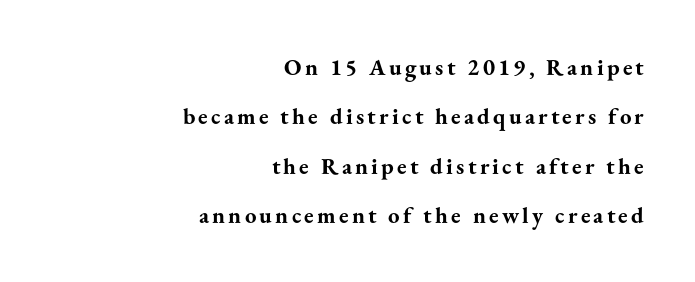
{"italic": "no", "bold": "yes", "underline": "no", "align": "right", "line_spacing": "loose", "line_spacing_ratio": 2.15, "glyph_px": 23}
